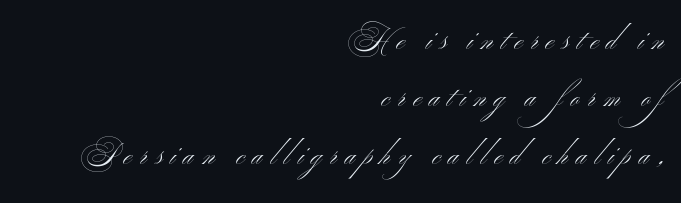
{"serif": "no", "bold": "no", "weight": "light", "width": "wide", "stroke_contrast": "medium", "x_height": "small", "monospaced": "no", "underline": "no", "align": "right", "line_spacing": "loose", "line_spacing_ratio": 2.05, "letter_spacing": "wide", "letter_spacing_em": 0.3, "glyph_px": 28}
